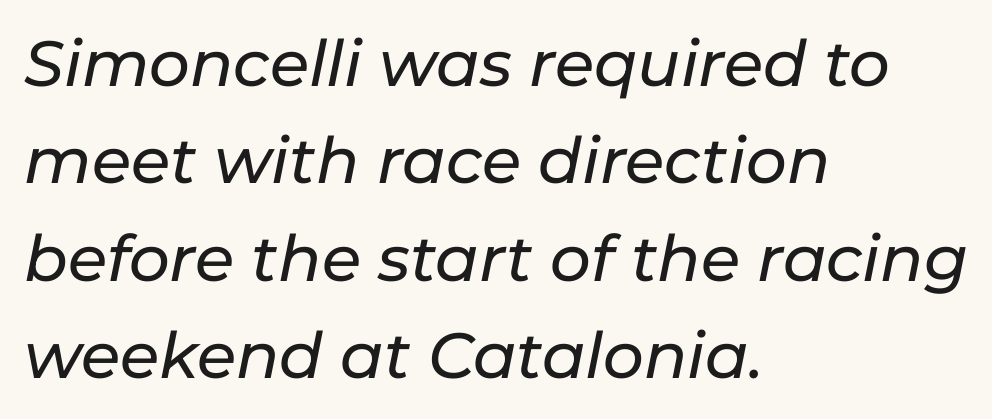
The image shows 64 px text type, italic (leaning right); set left-aligned, normal line spacing (1.52x), normal letter spacing, not underlined; low stroke contrast and a medium x-height.
